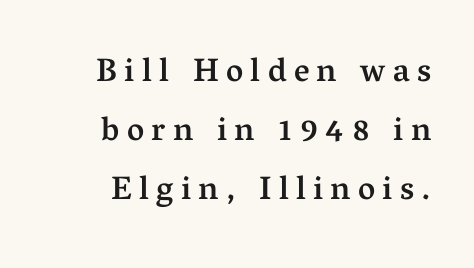
The image shows 33 px semibold serif type, upright; set right-aligned, line spacing 1.79x, unusually wide letter spacing (+0.22 em), not underlined; medium stroke contrast and a medium x-height.
